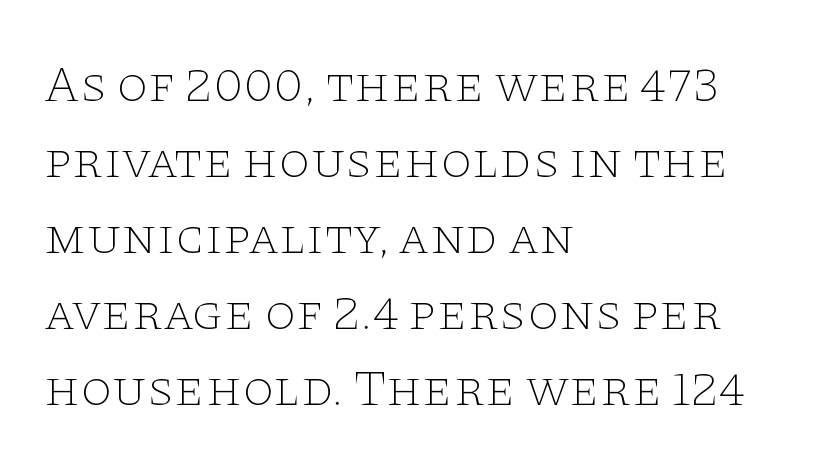
The image shows 51 px thin, wide serif type, upright; set left-aligned, normal line spacing (1.49x), normal letter spacing, not underlined; low stroke contrast and a large x-height.
